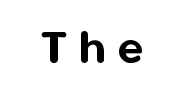
Q: Is the text italic (slanted)? A: No, it is upright.
Q: Is the typeface a serif or a sans-serif typeface? A: Sans-serif.
Q: Is the text underlined? A: No.
Q: Is the spacing between letters normal or unusually wide? A: Unusually wide.
Q: Width (condensed, normal, or wide)? A: Normal.
Q: Stroke contrast? A: Medium.
Q: x-height? A: Medium.
Q: Monospaced? A: No.
